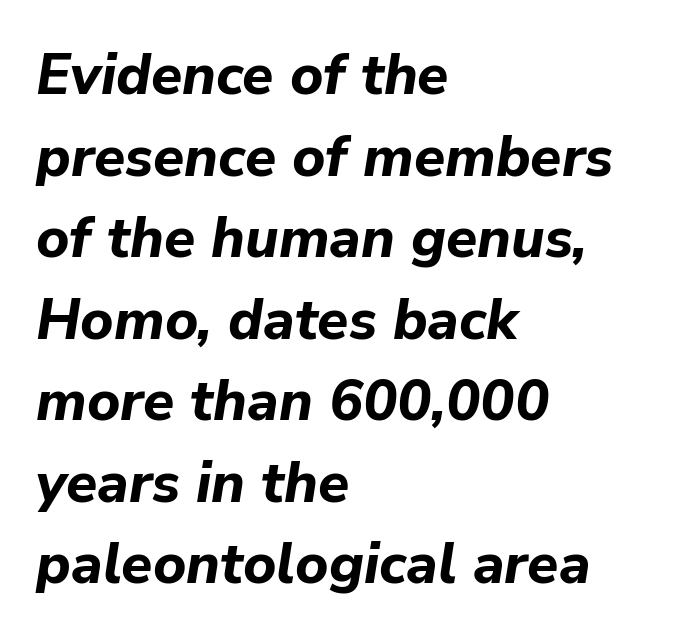
{"italic": "yes", "lean": "right", "slant_degrees": 9, "bold": "yes", "weight": "bold", "width": "normal", "stroke_contrast": "low", "x_height": "medium", "monospaced": "no", "underline": "no", "align": "left", "line_spacing": "normal", "line_spacing_ratio": 1.43, "letter_spacing": "normal", "letter_spacing_em": 0.0, "glyph_px": 57}
